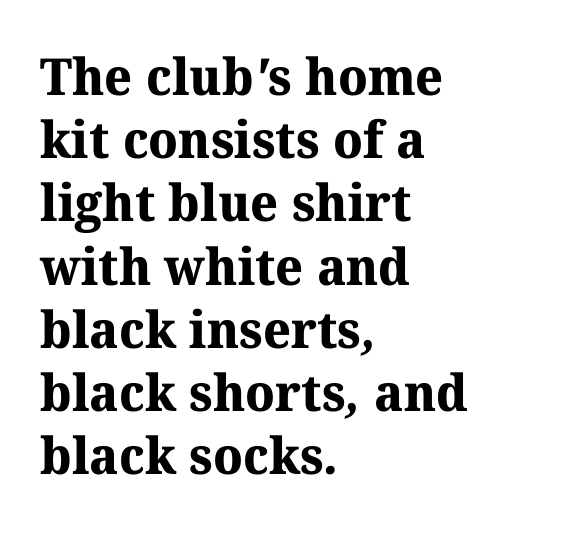
{"serif": "yes", "bold": "yes", "weight": "bold", "width": "normal", "stroke_contrast": "medium", "x_height": "medium", "monospaced": "no", "underline": "no", "align": "left", "line_spacing_ratio": 1.24, "letter_spacing": "normal", "letter_spacing_em": 0.0, "glyph_px": 51}
